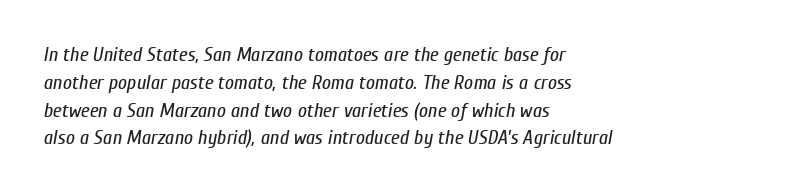
Does the copy run flush right? No — it runs flush left. The lines sit at an ordinary, default distance from one another. Emphasis-style slanted type is in use. Plain, unruled lines of type.
